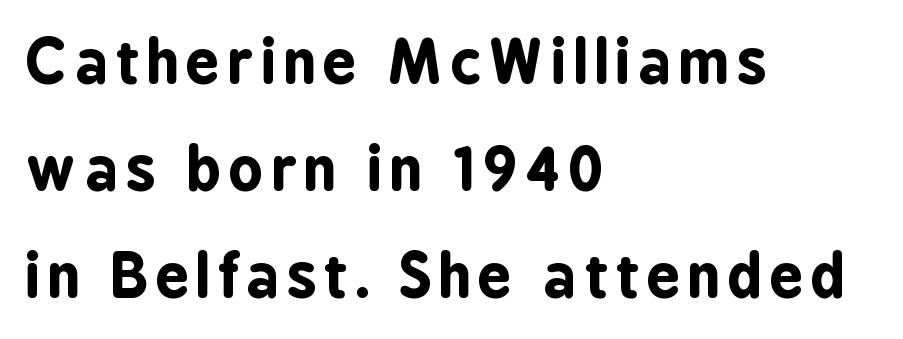
{"serif": "no", "italic": "no", "bold": "yes", "weight": "bold", "width": "condensed", "stroke_contrast": "low", "x_height": "medium", "monospaced": "no", "underline": "no", "align": "left", "line_spacing_ratio": 1.81, "glyph_px": 59}
